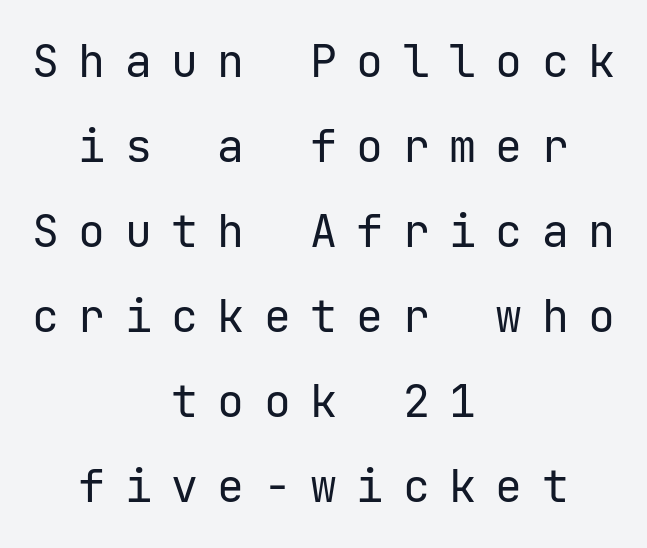
Q: Is the text bold? A: No.
Q: Is the text italic (slanted)? A: No, it is upright.
Q: Is the typeface a serif or a sans-serif typeface? A: Sans-serif.
Q: Is the text underlined? A: No.
Q: How is the paragraph aligned? A: Centered.
Q: Is the spacing between letters normal or unusually wide? A: Unusually wide.
Q: Width (condensed, normal, or wide)? A: Normal.
Q: Stroke contrast? A: Low.
Q: x-height? A: Medium.
